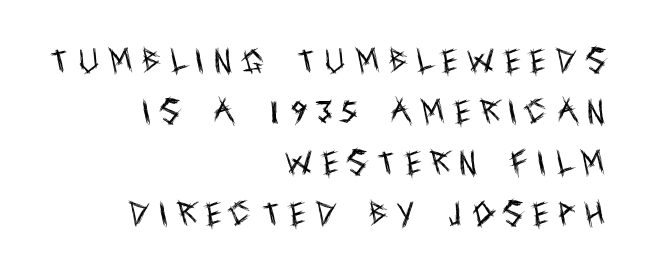
Q: Is the text bold? A: No.
Q: Is the text italic (slanted)? A: No, it is upright.
Q: Is the text underlined? A: No.
Q: How is the paragraph aligned? A: Right-aligned.
Q: Is the spacing between letters normal or unusually wide? A: Unusually wide.
